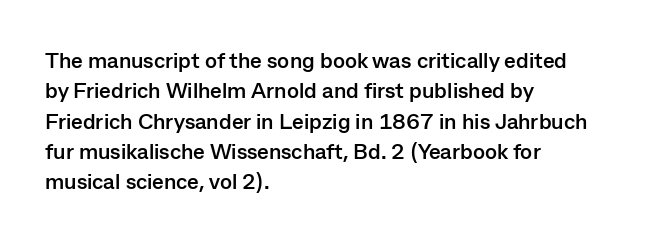
Q: Is the text bold? A: Yes.
Q: Is the text italic (slanted)? A: No, it is upright.
Q: Is the text underlined? A: No.
Q: How is the paragraph aligned? A: Left-aligned.
Q: Is the spacing between letters normal or unusually wide? A: Normal.
Q: Is the spacing between lines tight, normal or loose? A: Normal.
